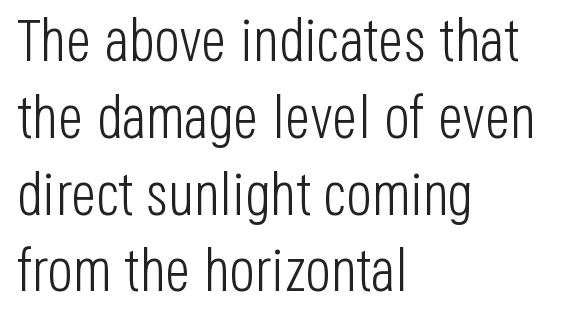
Italic: no, the glyphs are upright roman. A sans-serif font was chosen for this passage. The passage is arranged the way most books set body copy — flush left. The leading is moderate, giving the passage an even texture.
